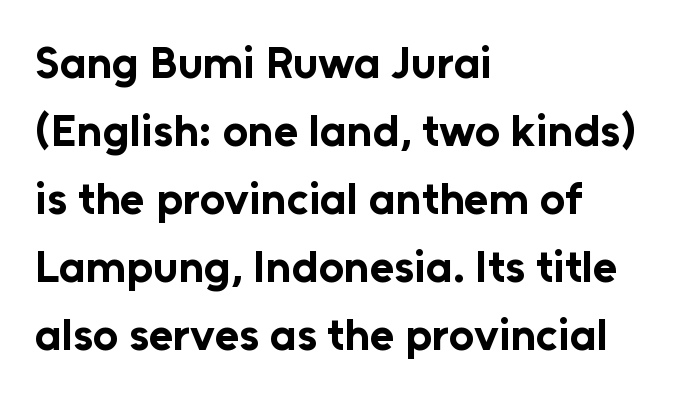
The image shows 45 px bold sans-serif type, upright; set left-aligned, normal line spacing (1.51x), normal letter spacing, not underlined; low stroke contrast and a medium x-height.
